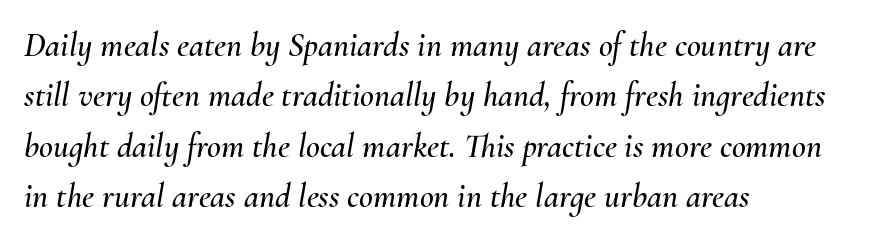
The image shows 34 px text type, italic (leaning right); set left-aligned, normal line spacing (1.48x), normal letter spacing, not underlined; medium stroke contrast and a small x-height.
